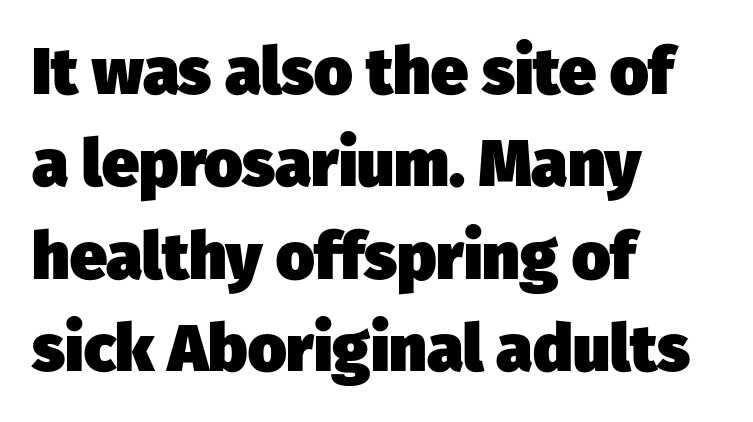
{"serif": "no", "bold": "yes", "weight": "heavy", "width": "normal", "stroke_contrast": "low", "x_height": "medium", "monospaced": "no", "underline": "no", "align": "left", "line_spacing": "normal", "line_spacing_ratio": 1.4, "letter_spacing": "normal", "letter_spacing_em": 0.0, "glyph_px": 66}
